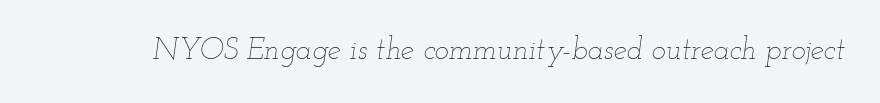
{"italic": "yes", "lean": "right", "slant_degrees": 12, "bold": "no", "weight": "thin", "width": "wide", "stroke_contrast": "low", "x_height": "small", "monospaced": "no", "underline": "no", "letter_spacing": "normal", "letter_spacing_em": 0.0, "glyph_px": 30}
